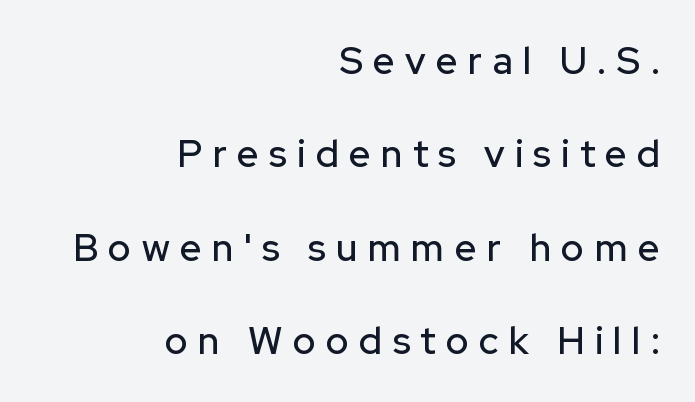
The image shows 38 px sans-serif type, upright; set right-aligned, loose line spacing (2.46x), unusually wide letter spacing (+0.27 em), not underlined; low stroke contrast and a medium x-height.
